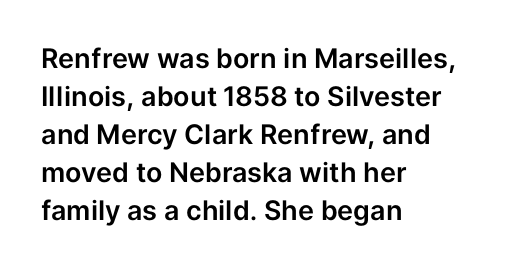
{"italic": "no", "underline": "no", "align": "left", "line_spacing": "normal", "line_spacing_ratio": 1.41, "letter_spacing": "normal", "letter_spacing_em": 0.0, "glyph_px": 27}
